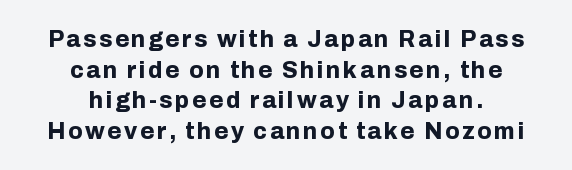
Q: Is the text bold? A: Yes.
Q: Is the text italic (slanted)? A: No, it is upright.
Q: Is the text underlined? A: No.
Q: How is the paragraph aligned? A: Centered.
Q: Is the spacing between lines tight, normal or loose? A: Normal.
